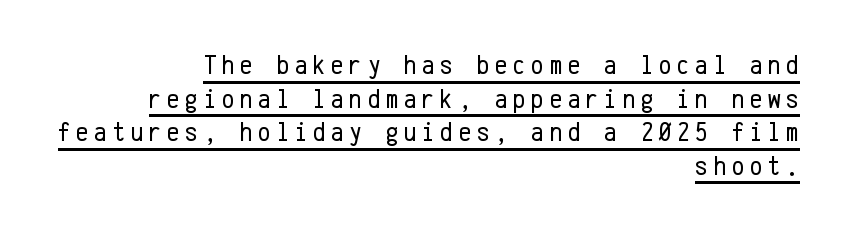
The image shows 28 px regular-weight, condensed sans-serif type, upright, monospaced; set right-aligned, line spacing 1.2x, unusually wide letter spacing (+0.2 em), underlined; low stroke contrast and a medium x-height.
